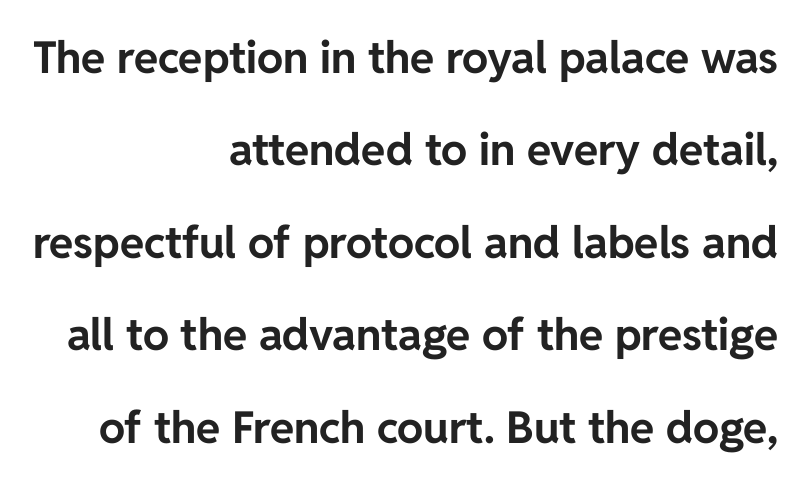
Tracking here is standard; glyphs follow each other at the usual distance. A clean baseline with only descenders dipping below it. Each glyph is drawn with heavy, bold strokes. Alignment: flush right. A typesetter would label this face a sans.
